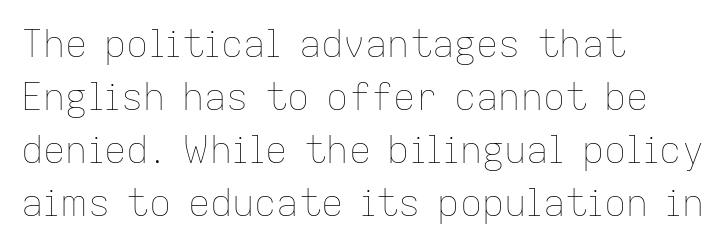
Q: Is the text bold? A: No.
Q: Is the text italic (slanted)? A: No, it is upright.
Q: Is the text underlined? A: No.
Q: How is the paragraph aligned? A: Left-aligned.
Q: Is the spacing between letters normal or unusually wide? A: Normal.
Q: Is the spacing between lines tight, normal or loose? A: Normal.
Q: Width (condensed, normal, or wide)? A: Normal.
Q: Stroke contrast? A: Low.
Q: x-height? A: Medium.
Q: Monospaced? A: No.
